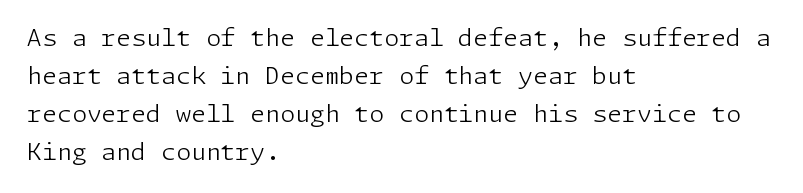
Q: Is the text bold? A: No.
Q: Is the text italic (slanted)? A: No, it is upright.
Q: Is the text underlined? A: No.
Q: How is the paragraph aligned? A: Left-aligned.
Q: Is the spacing between letters normal or unusually wide? A: Normal.
Q: Is the spacing between lines tight, normal or loose? A: Normal.
